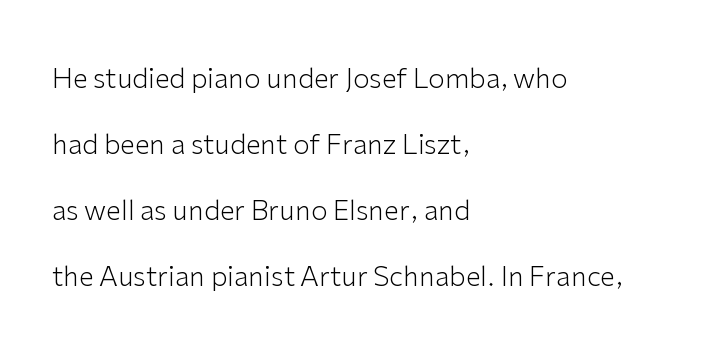
Q: Is the text bold? A: No.
Q: Is the text italic (slanted)? A: No, it is upright.
Q: Is the text underlined? A: No.
Q: How is the paragraph aligned? A: Left-aligned.
Q: Is the spacing between letters normal or unusually wide? A: Normal.
Q: Is the spacing between lines tight, normal or loose? A: Loose.
